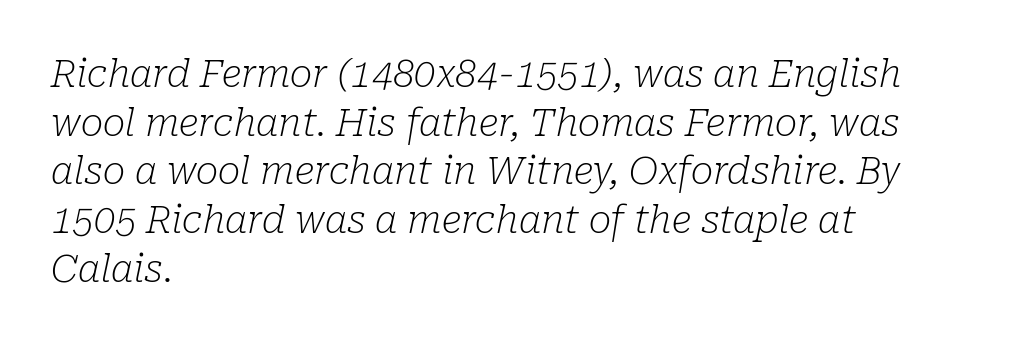
Q: Is the text bold? A: No.
Q: Is the text italic (slanted)? A: Yes, it leans right by about 10 degrees.
Q: Is the typeface a serif or a sans-serif typeface? A: Serif.
Q: Is the text underlined? A: No.
Q: How is the paragraph aligned? A: Left-aligned.
Q: Is the spacing between letters normal or unusually wide? A: Normal.
Q: Is the spacing between lines tight, normal or loose? A: Normal.
Q: Width (condensed, normal, or wide)? A: Normal.
Q: Stroke contrast? A: Low.
Q: x-height? A: Medium.
Q: Monospaced? A: No.
